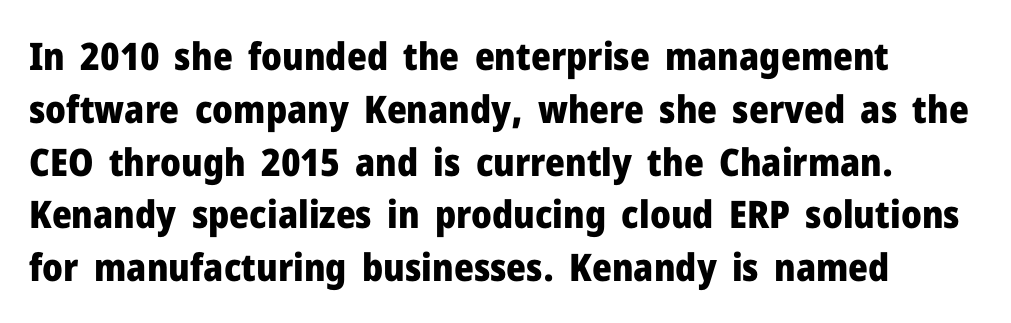
{"serif": "no", "italic": "no", "bold": "yes", "weight": "heavy", "width": "normal", "stroke_contrast": "low", "x_height": "medium", "monospaced": "no", "underline": "no", "line_spacing": "normal", "line_spacing_ratio": 1.39, "letter_spacing": "normal", "letter_spacing_em": 0.0, "glyph_px": 38}
